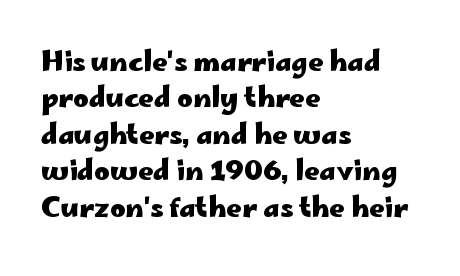
The lettering stays uniformly vertical, giving the passage a roman look. Letters rest on an invisible, unmarked baseline. This block has exactly the height ordinary leading produces. Spacing between characters is what you'd get straight out of the box. Notice how thick the strokes are: this is what a full bold looks like.
